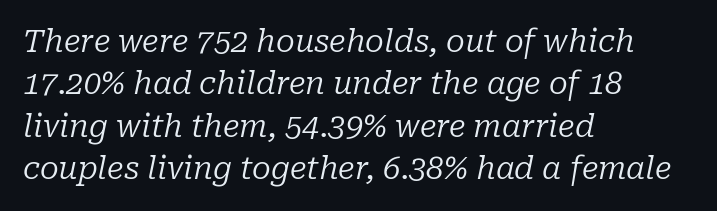
The image shows 31 px regular-weight serif type, italic (leaning right); set left-aligned, normal line spacing (1.37x), normal letter spacing, not underlined; low stroke contrast and a medium x-height.
